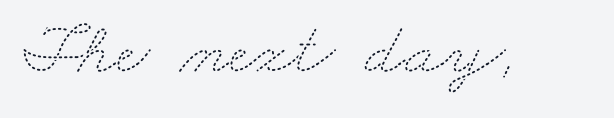
Summary of weight: not heavy and not bold. Tracking here is standard; glyphs follow each other at the usual distance. Each letter keeps its own natural width here, so spacing adapts to shape. Unmarked baselines from the first word to the last.
